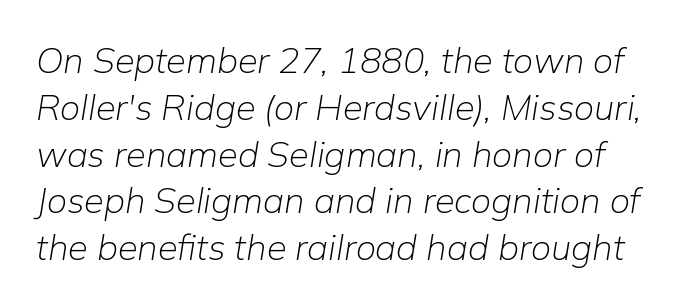
Rule under the text: the space is simply empty. Quick note: interline space is typical. These lines keep a tight, regular rhythm from letter to letter. Style check: oblique. Summary of weight: not heavy and not bold. Character widths vary here, with narrow letters taking less room than wide ones.
